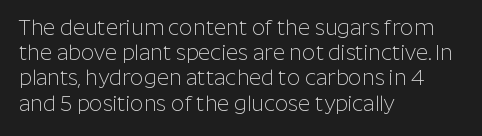
The image shows 21 px text type, upright; set left-aligned, line spacing 1.2x, normal letter spacing, not underlined.
